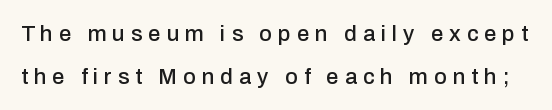
{"italic": "no", "underline": "no", "line_spacing": "loose", "line_spacing_ratio": 1.95, "letter_spacing": "wide", "letter_spacing_em": 0.27, "glyph_px": 22}
